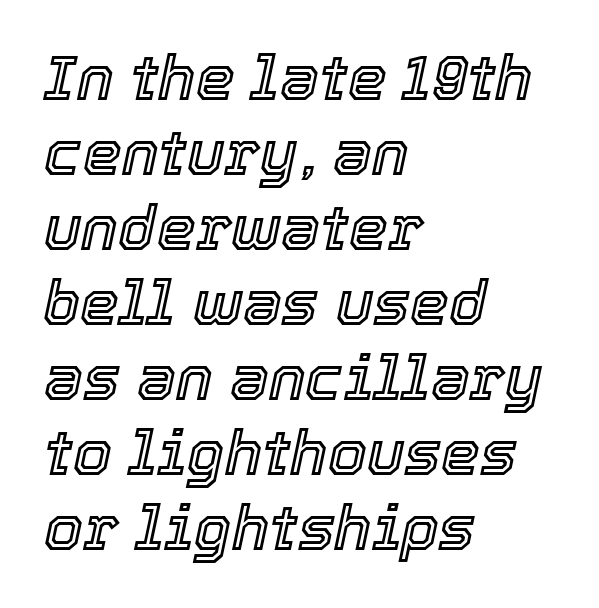
{"italic": "yes", "lean": "right", "slant_degrees": 12, "width": "normal", "x_height": "medium", "monospaced": "no", "underline": "no", "align": "left", "line_spacing_ratio": 1.21, "letter_spacing": "normal", "letter_spacing_em": 0.0, "glyph_px": 62}
